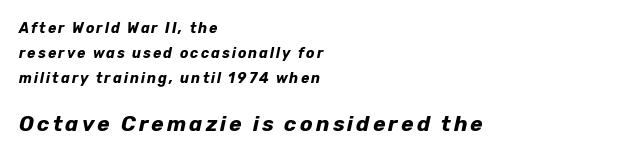
Q: Is the text bold? A: Yes.
Q: Is the text italic (slanted)? A: Yes, it leans right by about 12 degrees.
Q: Is the text underlined? A: No.
Q: How is the paragraph aligned? A: Left-aligned.
Q: Which block of text is set in a larger size, the first (top) or the second (bottom)? A: The second (bottom) one.
